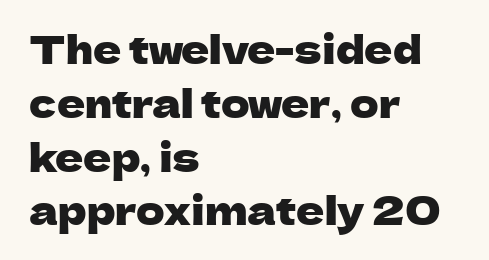
Q: Is the text italic (slanted)? A: No, it is upright.
Q: Is the typeface a serif or a sans-serif typeface? A: Sans-serif.
Q: Is the text underlined? A: No.
Q: How is the paragraph aligned? A: Left-aligned.
Q: Is the spacing between letters normal or unusually wide? A: Normal.
Q: Is the spacing between lines tight, normal or loose? A: Normal.
Q: Width (condensed, normal, or wide)? A: Normal.
Q: Stroke contrast? A: Low.
Q: x-height? A: Medium.
Q: Monospaced? A: No.
